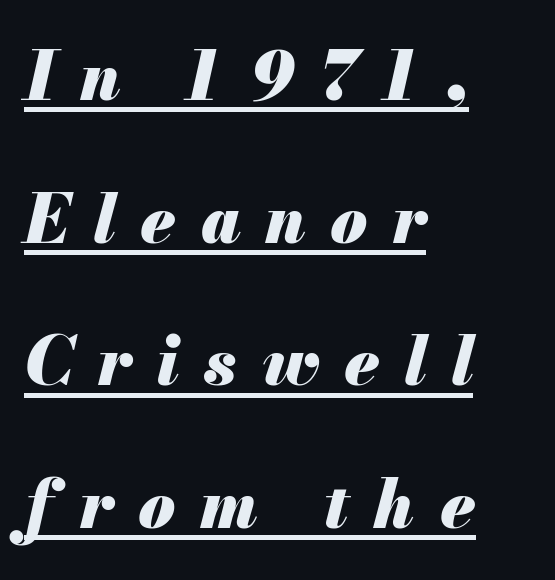
Q: Is the text bold? A: Yes.
Q: Is the text italic (slanted)? A: Yes, it leans right by about 13 degrees.
Q: Is the text underlined? A: Yes.
Q: How is the paragraph aligned? A: Left-aligned.
Q: Is the spacing between letters normal or unusually wide? A: Unusually wide.
Q: Is the spacing between lines tight, normal or loose? A: Loose.
Q: Width (condensed, normal, or wide)? A: Normal.
Q: Stroke contrast? A: Medium.
Q: x-height? A: Small.
Q: Monospaced? A: No.
